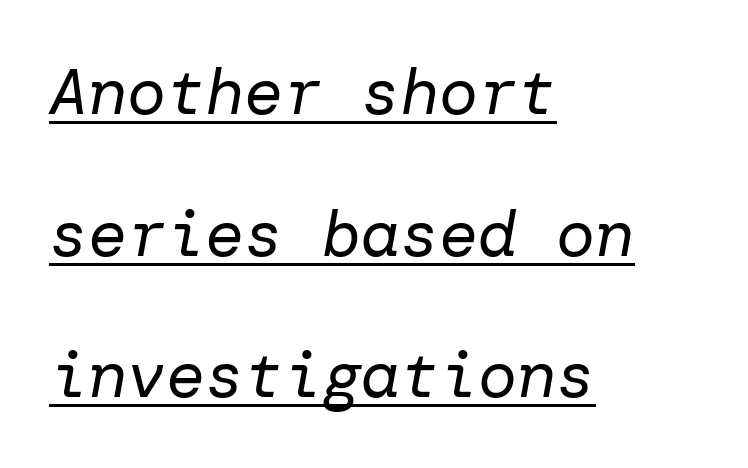
{"italic": "yes", "lean": "right", "slant_degrees": 10, "bold": "no", "weight": "regular", "width": "normal", "stroke_contrast": "low", "x_height": "medium", "underline": "yes", "align": "left", "line_spacing": "loose", "line_spacing_ratio": 2.18, "letter_spacing": "normal", "letter_spacing_em": 0.0, "glyph_px": 65}
